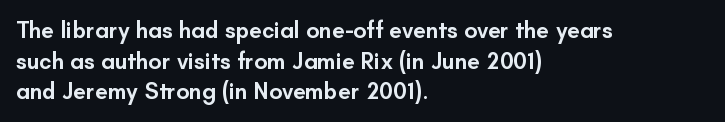
Is there any slant? The stems are plumb. The leading is moderate, giving the passage an even texture. A bit beefed up — I'd call it semibold rather than bold. No word sits above an underline. Characters follow at the spacing the type designer built in. Compared with a centered layout, this one pins lines to the left instead.
